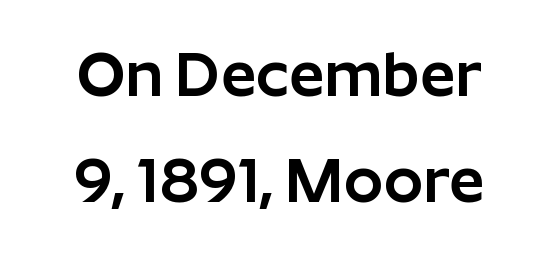
The image shows 62 px sans-serif type, upright; set line spacing 1.71x, normal letter spacing, not underlined; low stroke contrast and a medium x-height.
